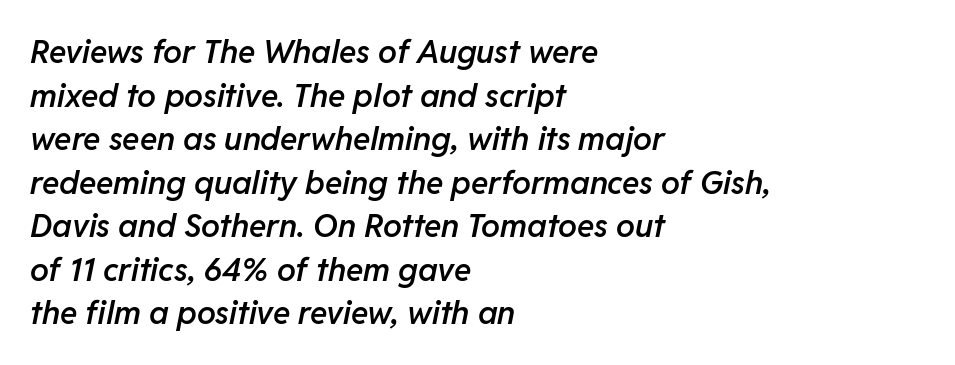
Spacing verdict: proportional, widths tailored to each character. The strokes are fattened partway — semibold, not bold. Inter-character spacing is left at the font's built-in metrics. The passage shown is not underscored anywhere. The passage is arranged the way most books set body copy — flush left. Regarding leading, the lines here are spaced in the standard way.
